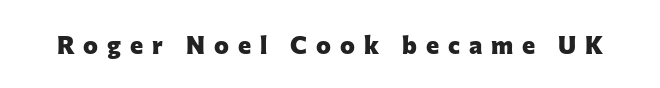
Q: Is the text bold? A: Yes.
Q: Is the text italic (slanted)? A: No, it is upright.
Q: Is the text underlined? A: No.
Q: Is the spacing between letters normal or unusually wide? A: Unusually wide.
